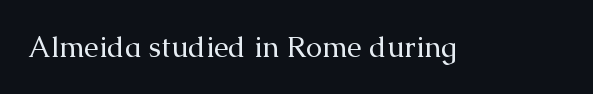
Q: Is the text bold? A: No.
Q: Is the text italic (slanted)? A: No, it is upright.
Q: Is the typeface a serif or a sans-serif typeface? A: Serif.
Q: Is the text underlined? A: No.
Q: Is the spacing between letters normal or unusually wide? A: Normal.
Q: Width (condensed, normal, or wide)? A: Normal.
Q: Stroke contrast? A: Medium.
Q: x-height? A: Medium.
Q: Monospaced? A: No.
